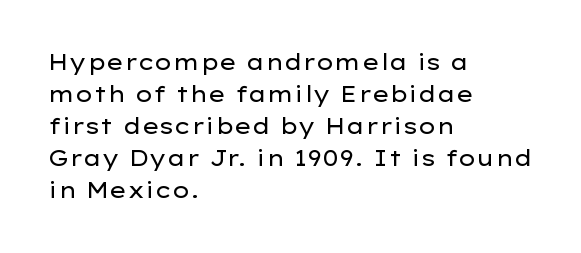
Q: Is the text bold? A: No.
Q: Is the text italic (slanted)? A: No, it is upright.
Q: Is the text underlined? A: No.
Q: How is the paragraph aligned? A: Left-aligned.
Q: Is the spacing between letters normal or unusually wide? A: Normal.
Q: Is the spacing between lines tight, normal or loose? A: Normal.
